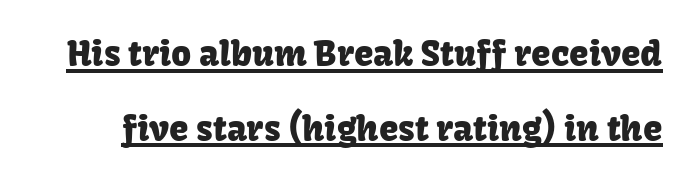
The image shows 35 px sans-serif type, upright; set loose line spacing (2.13x), normal letter spacing, underlined; low stroke contrast and a medium x-height.
